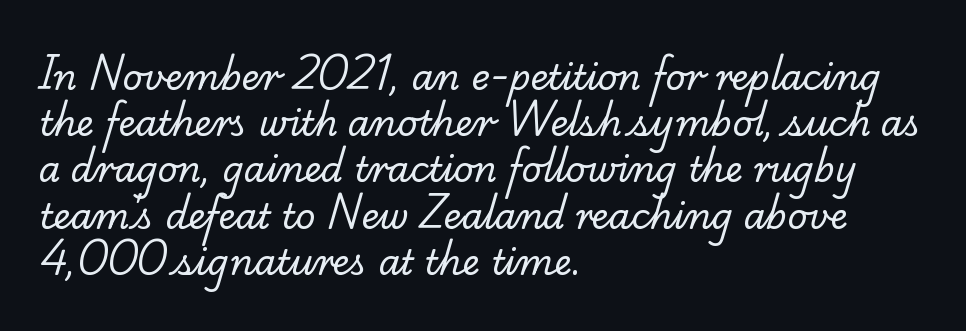
{"bold": "no", "weight": "regular", "width": "normal", "stroke_contrast": "low", "x_height": "small", "monospaced": "no", "underline": "no", "align": "left", "line_spacing": "normal", "line_spacing_ratio": 1.32, "letter_spacing": "normal", "letter_spacing_em": 0.0, "glyph_px": 35}
